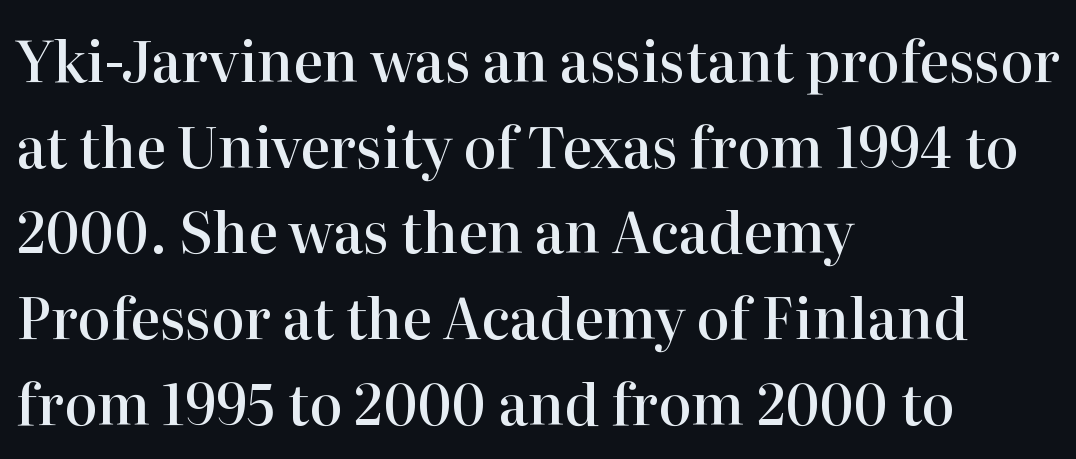
The image shows 56 px semibold serif type, upright; set left-aligned, normal line spacing (1.53x), normal letter spacing, not underlined; high stroke contrast and a medium x-height.
